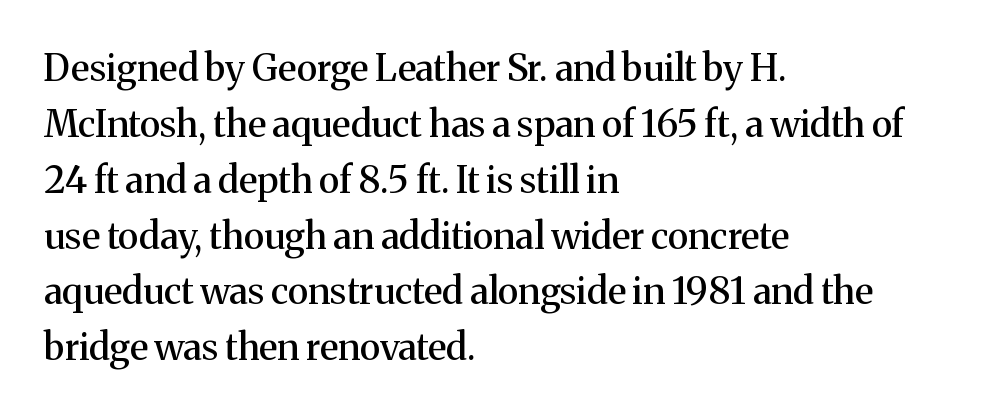
Letterform terminals end in serifs throughout the passage. These lines are rendered in a variable-pitch font. The letters stand upright; this is a roman face. The specimen omits any rule beneath the text block's lines.
